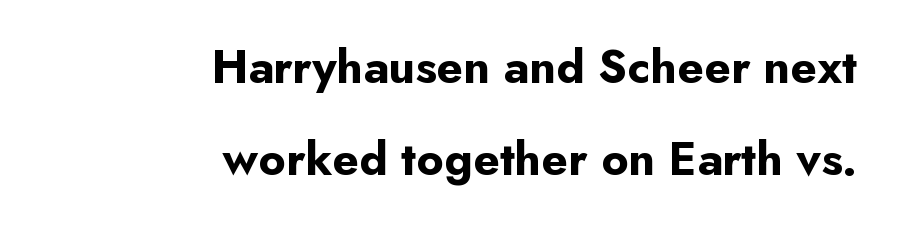
The image shows 48 px bold sans-serif type, upright; set right-aligned, loose line spacing (1.92x), normal letter spacing, not underlined; low stroke contrast and a small x-height.
